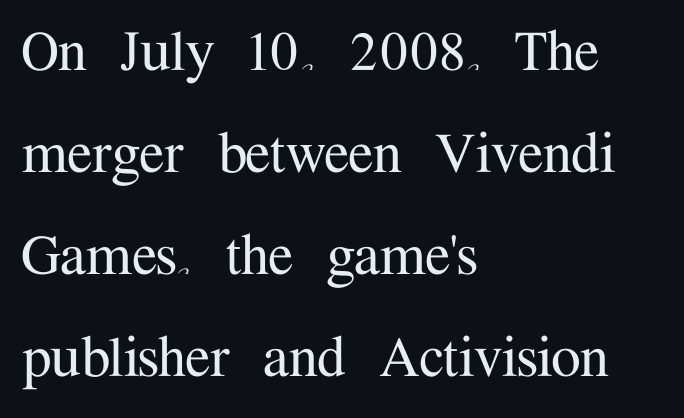
The image shows 67 px serif type, upright; set left-aligned, normal line spacing (1.52x), normal letter spacing, not underlined; medium stroke contrast and a medium x-height.
